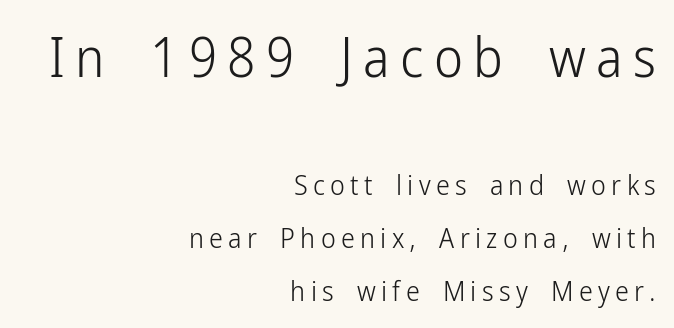
This sample has the flowing, uneven cadence of proportional lettering. On a weight scale, this lands at 450 or below. The specimen omits any rule beneath the text block's lines. In terms of letterform style, serifs are entirely absent. Larger block? The one above; the one below is distinctly smaller. Every row of glyphs terminates at an identical x-position on the right.
